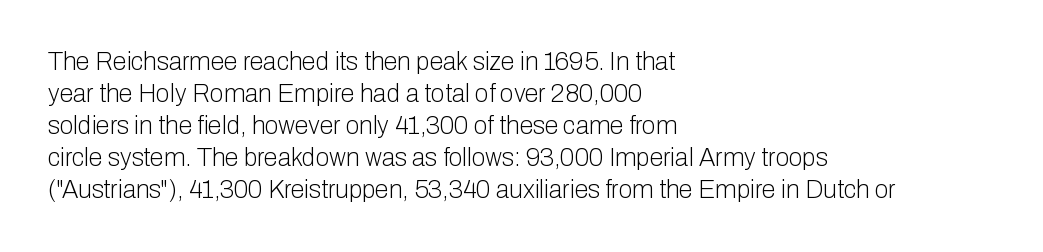
The image shows 25 px text type, upright; set left-aligned, normal line spacing (1.28x), normal letter spacing, not underlined.
